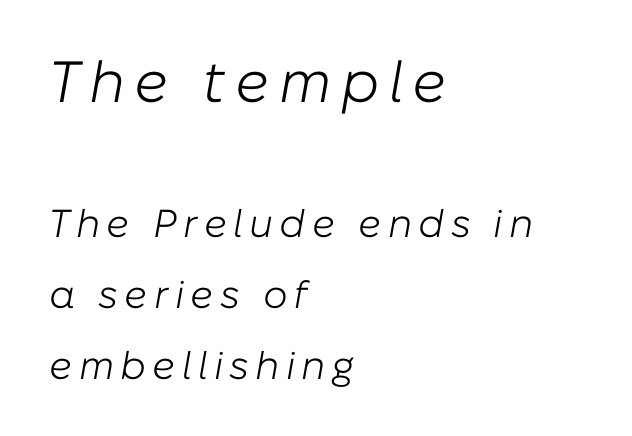
{"italic": "yes", "lean": "right", "slant_degrees": 10, "bold": "no", "weight": "light", "width": "normal", "stroke_contrast": "low", "x_height": "medium", "monospaced": "no", "underline": "no", "align": "left", "line_spacing_ratio": 1.82, "larger_block": "first", "size_ratio": 1.49, "glyph_px": 58}
